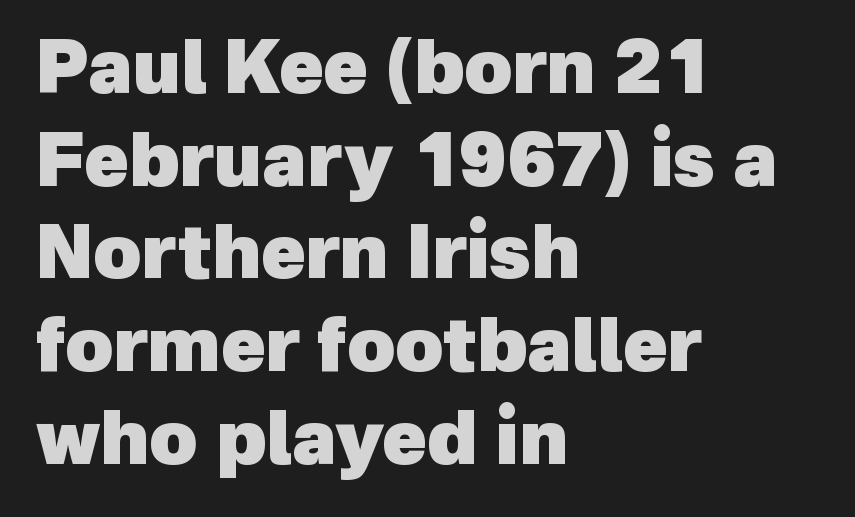
The image shows 73 px heavy sans-serif type; set left-aligned, normal line spacing (1.27x), normal letter spacing, not underlined; a medium x-height.
